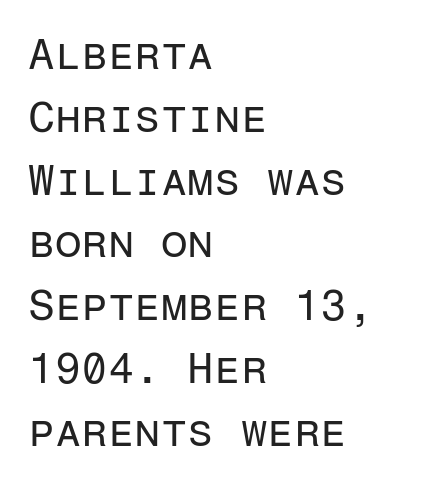
{"serif": "no", "italic": "no", "bold": "no", "weight": "regular", "width": "normal", "stroke_contrast": "low", "x_height": "medium", "monospaced": "yes", "underline": "no", "align": "left", "line_spacing": "normal", "line_spacing_ratio": 1.46, "letter_spacing": "normal", "letter_spacing_em": 0.0, "glyph_px": 43}
